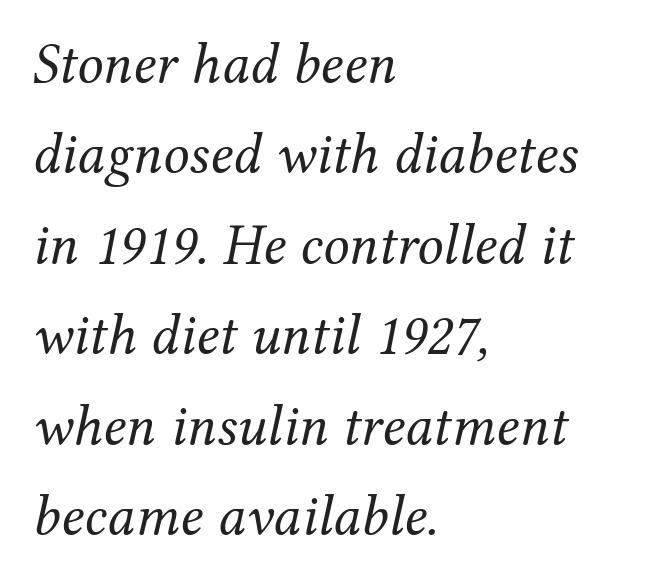
The image shows 58 px regular-weight serif type, italic (leaning right); set left-aligned, normal line spacing (1.56x), normal letter spacing, not underlined; medium stroke contrast and a medium x-height.
